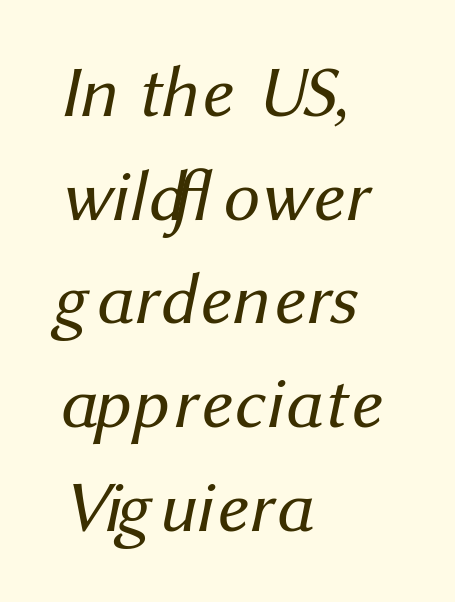
The image shows 72 px regular-weight sans-serif type; set left-aligned, normal line spacing (1.44x), normal letter spacing, not underlined; medium stroke contrast and a medium x-height.
